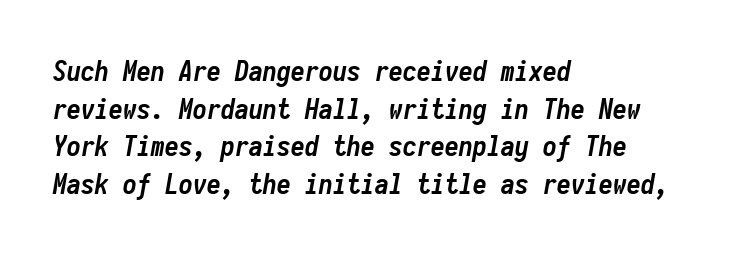
The image shows 28 px semibold, condensed type, italic (leaning right), monospaced; set left-aligned, normal line spacing (1.34x), normal letter spacing, not underlined; low stroke contrast and a medium x-height.
